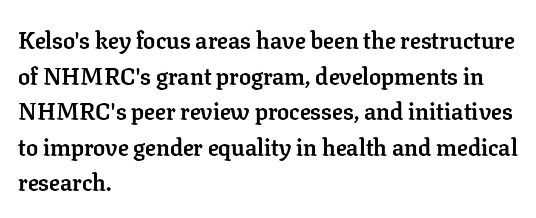
Its strokes are broad and dark, the hallmark of bold type. Short and long lines alike share a common starting point at left. Reading down the column, the eye jumps a familiar distance to each next line. Bare-footed words on every line.
